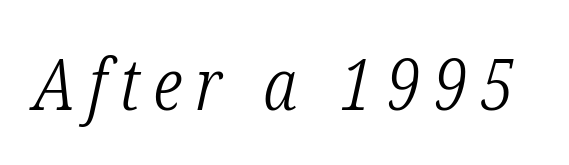
The specimen omits any rule beneath the text block's lines. Stroke terminals: seriffed. Posture: slanted. The typesetting does not lean heavy: it is not bold. Think of a printed novel: that variable character pitch is what you see here.
